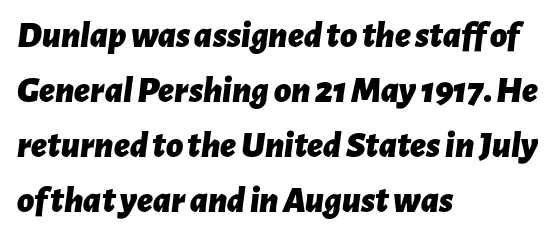
{"italic": "yes", "lean": "right", "slant_degrees": 7, "bold": "yes", "weight": "bold", "width": "normal", "stroke_contrast": "low", "x_height": "medium", "monospaced": "no", "underline": "no", "align": "left", "line_spacing": "normal", "line_spacing_ratio": 1.49, "letter_spacing": "normal", "letter_spacing_em": 0.0, "glyph_px": 37}
